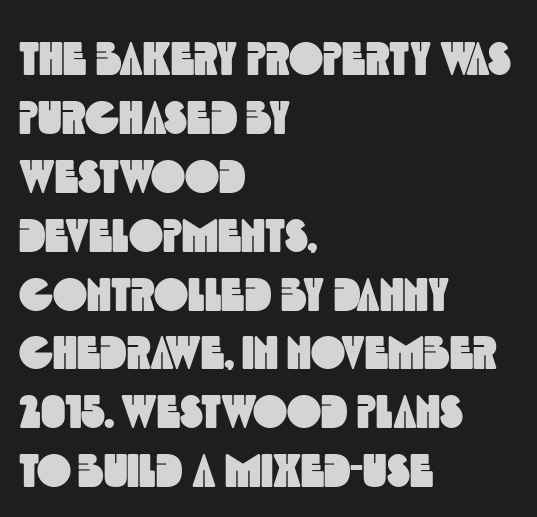
Q: Is the typeface a serif or a sans-serif typeface? A: Sans-serif.
Q: Is the text underlined? A: No.
Q: How is the paragraph aligned? A: Left-aligned.
Q: Is the spacing between letters normal or unusually wide? A: Normal.
Q: Is the spacing between lines tight, normal or loose? A: Normal.
Q: Width (condensed, normal, or wide)? A: Condensed.
Q: x-height? A: Large.
Q: Monospaced? A: No.
